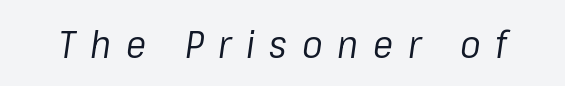
Slant detected: the letters are inclined. The type is letterspaced generously, with wide tracking. Honestly, there is no underline to notice here at all. Is this a fixed-width face? No — the glyphs have proportional, varying widths. A light-to-regular cut is what we see here.
